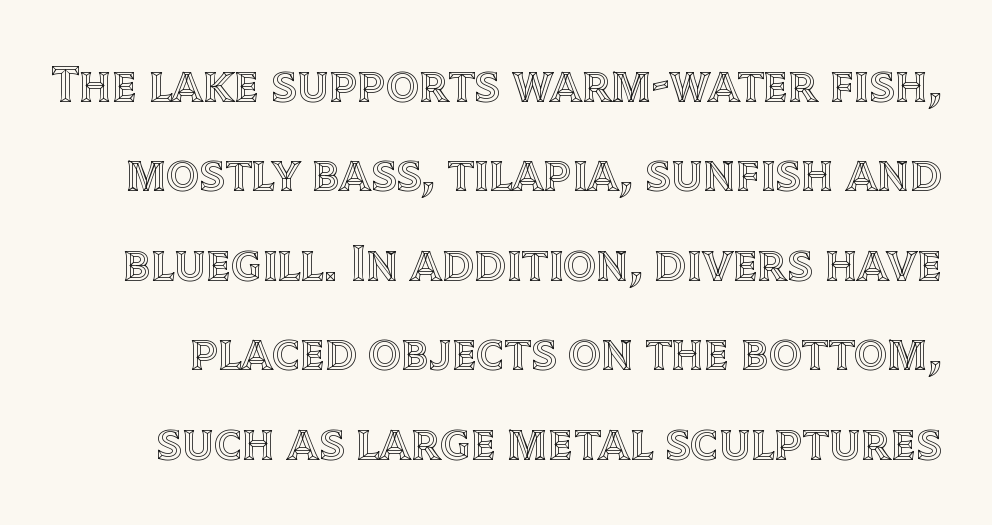
The image shows 52 px text type, upright; set line spacing 1.72x, normal letter spacing, not underlined; a large x-height.
